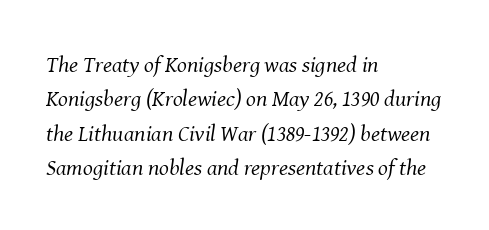
The image shows 23 px text type, italic (leaning right); set left-aligned, normal line spacing (1.49x), normal letter spacing, not underlined.
